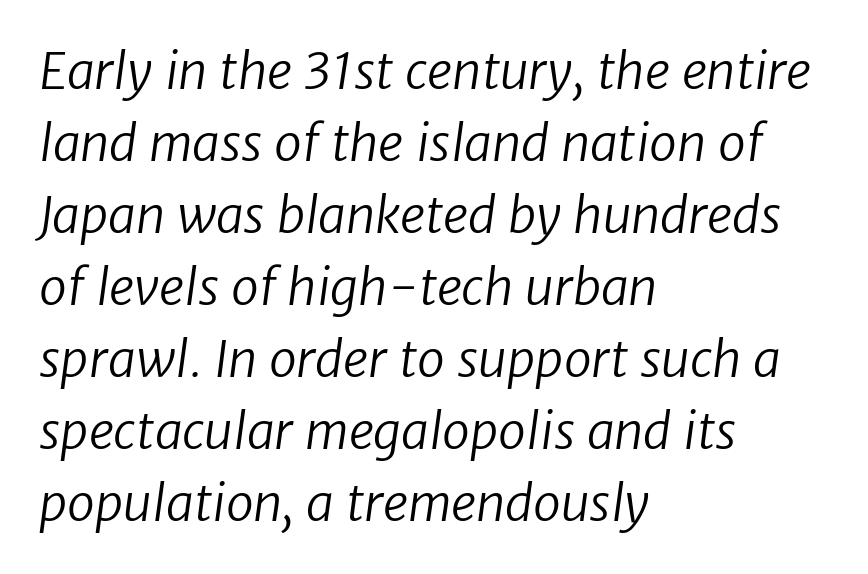
{"serif": "no", "bold": "no", "weight": "regular", "width": "normal", "stroke_contrast": "low", "x_height": "medium", "monospaced": "no", "underline": "no", "align": "left", "line_spacing": "normal", "line_spacing_ratio": 1.44, "letter_spacing": "normal", "letter_spacing_em": 0.0, "glyph_px": 50}
